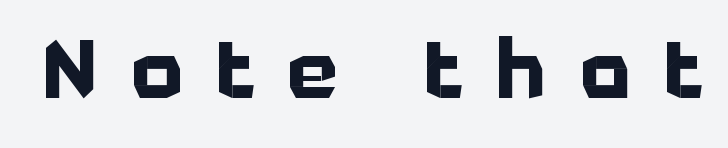
The image shows 80 px bold sans-serif type, upright; set unusually wide letter spacing (+0.42 em), not underlined; low stroke contrast and a medium x-height.
